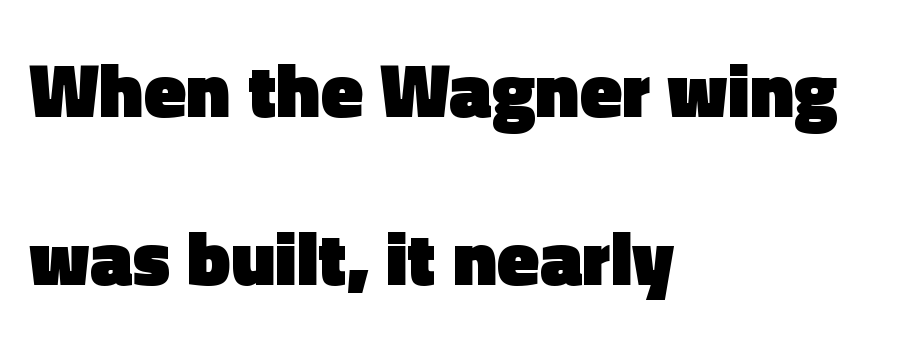
{"serif": "no", "italic": "no", "bold": "yes", "weight": "heavy", "width": "normal", "x_height": "medium", "monospaced": "no", "underline": "no", "align": "left", "line_spacing": "loose", "line_spacing_ratio": 2.18, "letter_spacing": "normal", "letter_spacing_em": 0.0, "glyph_px": 77}
